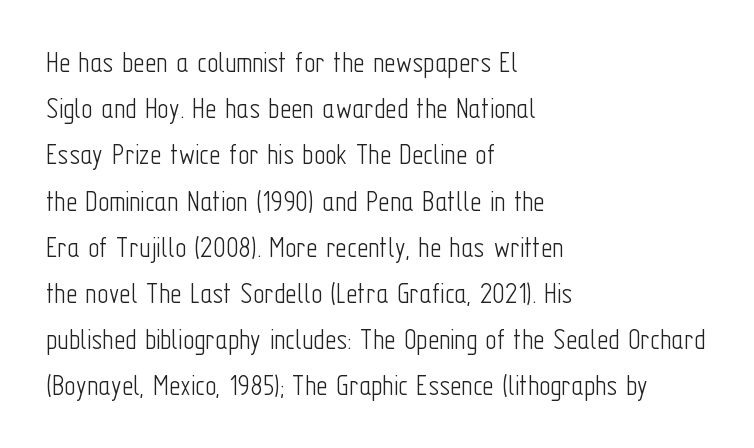
Q: Is the text bold? A: No.
Q: Is the text italic (slanted)? A: No, it is upright.
Q: Is the typeface a serif or a sans-serif typeface? A: Sans-serif.
Q: Is the text underlined? A: No.
Q: How is the paragraph aligned? A: Left-aligned.
Q: Is the spacing between letters normal or unusually wide? A: Normal.
Q: Is the spacing between lines tight, normal or loose? A: Normal.
Q: Width (condensed, normal, or wide)? A: Condensed.
Q: Stroke contrast? A: Low.
Q: x-height? A: Medium.
Q: Monospaced? A: No.
